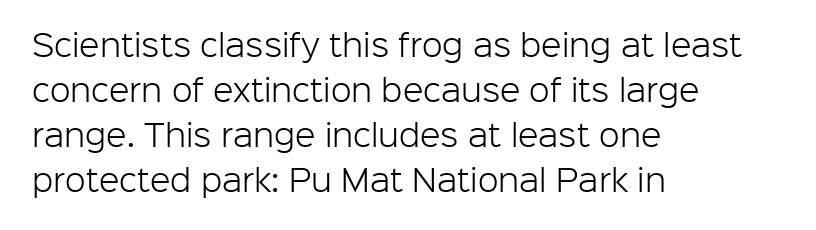
Q: Is the text bold? A: No.
Q: Is the text italic (slanted)? A: No, it is upright.
Q: Is the typeface a serif or a sans-serif typeface? A: Sans-serif.
Q: Is the text underlined? A: No.
Q: How is the paragraph aligned? A: Left-aligned.
Q: Is the spacing between letters normal or unusually wide? A: Normal.
Q: Is the spacing between lines tight, normal or loose? A: Normal.
Q: Width (condensed, normal, or wide)? A: Normal.
Q: Stroke contrast? A: Low.
Q: x-height? A: Medium.
Q: Monospaced? A: No.
